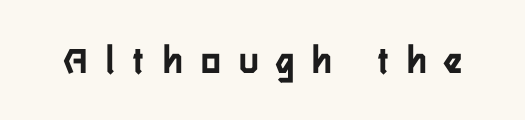
{"serif": "no", "italic": "no", "bold": "yes", "weight": "semibold", "width": "condensed", "stroke_contrast": "low", "x_height": "medium", "monospaced": "no", "underline": "no", "letter_spacing": "wide", "letter_spacing_em": 0.47, "glyph_px": 40}
